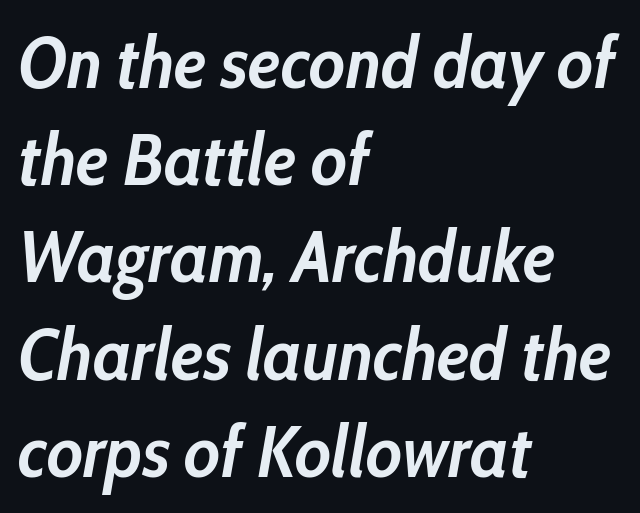
Do the characters align in a grid? No, the font is proportional. Underlining? Definitely not there. If you drew a ruler down the left edge, every line would touch it. Vertical spacing — default. The tracking reads as untouched default to a designer's eye. How heavy is the stroke? Heavy — this is a bold.
